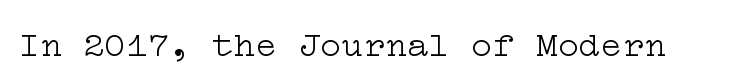
{"serif": "yes", "italic": "no", "bold": "no", "weight": "light", "width": "wide", "stroke_contrast": "low", "x_height": "medium", "underline": "no", "letter_spacing": "normal", "letter_spacing_em": 0.0, "glyph_px": 36}
